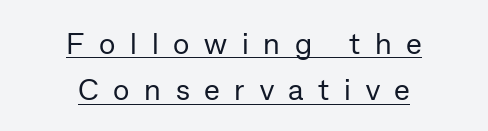
The image shows 30 px regular-weight sans-serif type, upright; set centered, normal line spacing (1.55x), unusually wide letter spacing (+0.49 em), underlined; low stroke contrast and a medium x-height.
